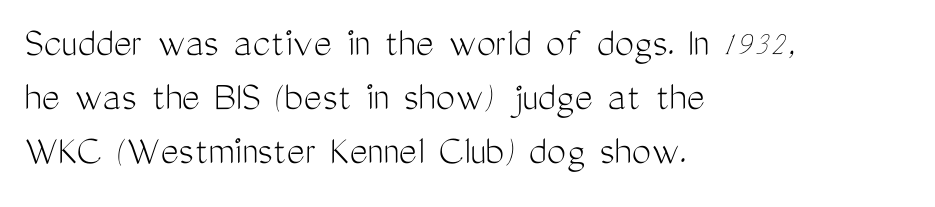
The image shows 43 px light, condensed sans-serif type, upright; set left-aligned, normal line spacing (1.26x), normal letter spacing, not underlined; medium stroke contrast and a medium x-height.
